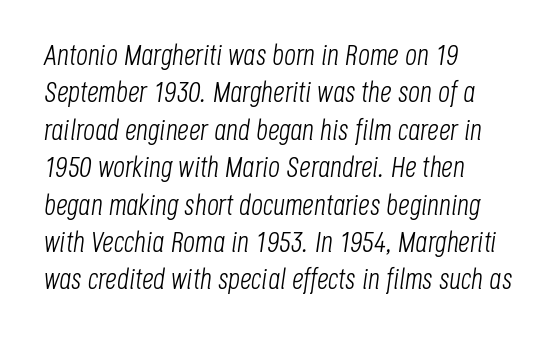
The image shows 29 px light, condensed type, italic (leaning right); set left-aligned, normal line spacing (1.29x), normal letter spacing, not underlined; low stroke contrast and a large x-height.
